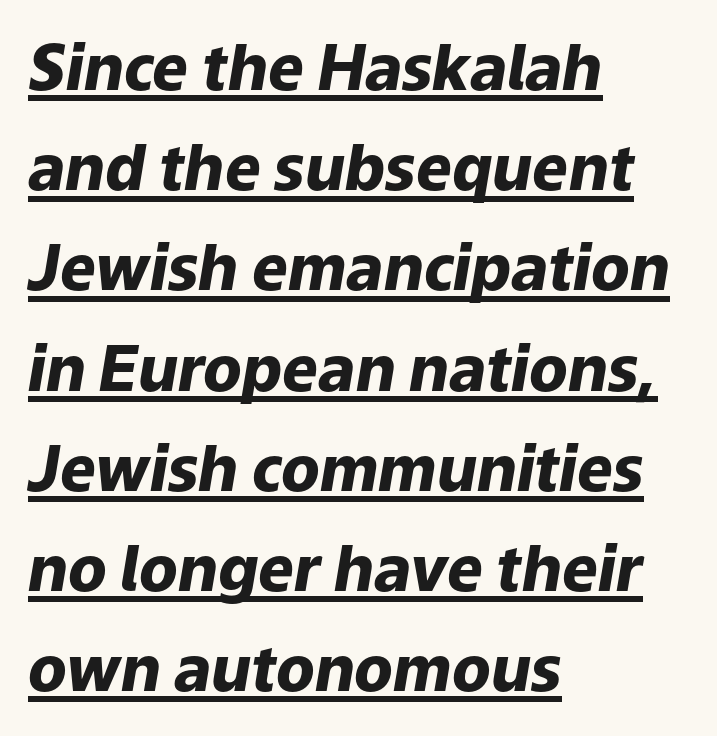
Q: Is the text bold? A: Yes.
Q: Is the text italic (slanted)? A: Yes, it leans right by about 9 degrees.
Q: Is the text underlined? A: Yes.
Q: How is the paragraph aligned? A: Left-aligned.
Q: Is the spacing between letters normal or unusually wide? A: Normal.
Q: Is the spacing between lines tight, normal or loose? A: Normal.
Q: Width (condensed, normal, or wide)? A: Normal.
Q: Stroke contrast? A: Low.
Q: x-height? A: Medium.
Q: Monospaced? A: No.
